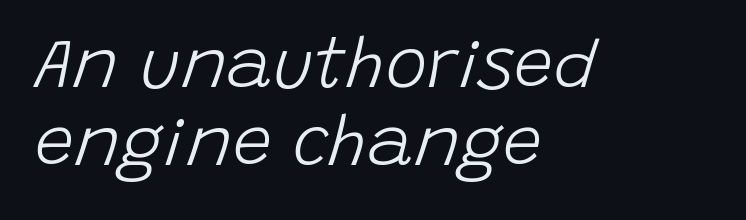
Italic: yes, the glyphs are oblique. What stands out about the letter spacing? Nothing — it is the standard amount. The rendering uses a small line-height, squeezing the rows. If you drew a ruler down the left edge, every line would touch it. Unbolded letterforms with no extra heft.
